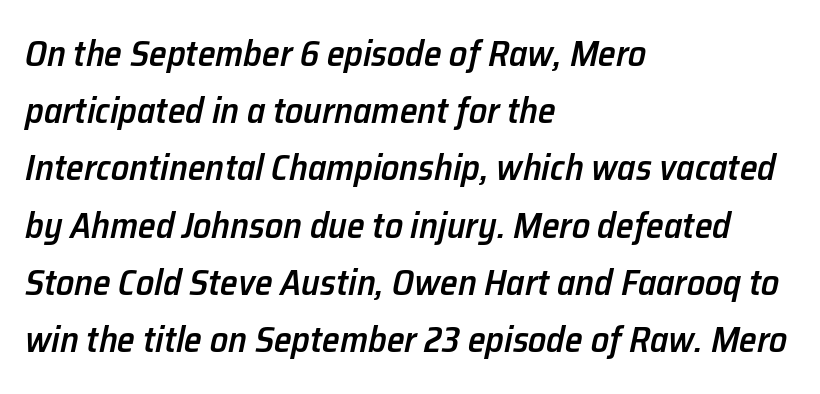
The sample has been set in demibold, a notch under bold. The strip under each line holds only bare page. Reading down the block, your eye returns to a fixed left position each line. Characters follow at the spacing the type designer built in. Each letter keeps its own natural width here, so spacing adapts to shape. What's the leading like? Ordinary, nothing unusual.
